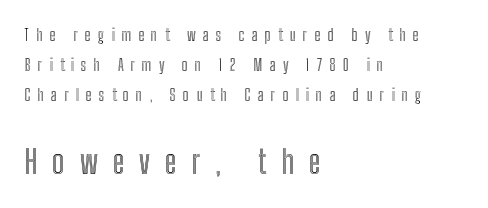
{"italic": "no", "width": "condensed", "x_height": "medium", "monospaced": "no", "underline": "no", "align": "left", "line_spacing_ratio": 1.87, "letter_spacing": "wide", "letter_spacing_em": 0.45, "larger_block": "second", "size_ratio": 2.06, "glyph_px": 33}
